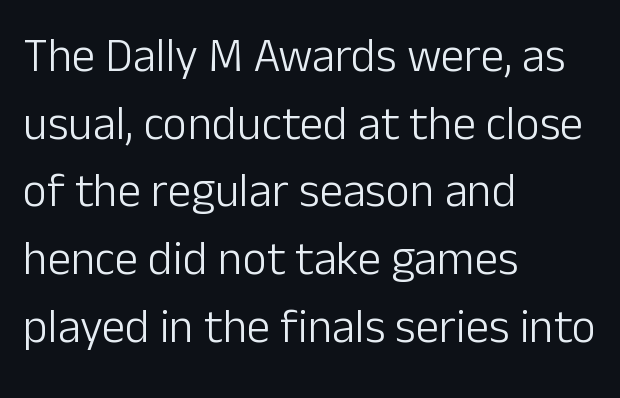
In terms of posture, this sample is upright. Teacher's note: observe the even left margin — that is flush-left alignment. Descenders are the only things crossing below the line. The rendering uses natural spacing where letterforms have individual widths. Stroke terminals: plain, sans-serif. A normal amount of white space separates one row of letters from the next.
